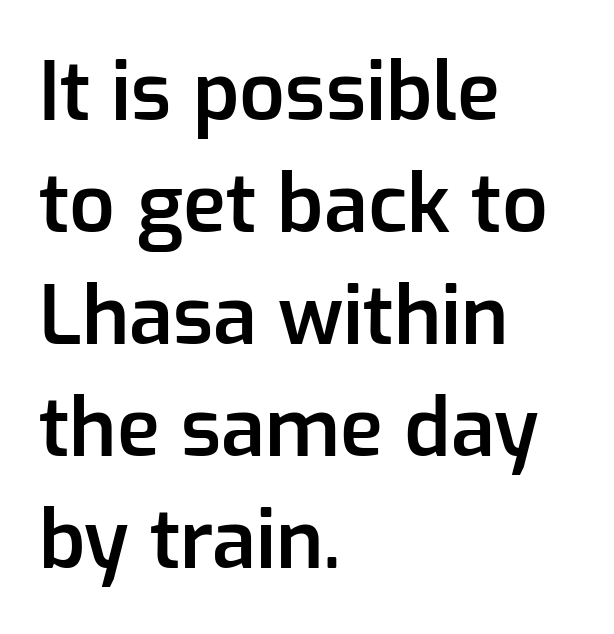
A typesetter would call this proportional, since set widths differ per character. Summary of vertical rhythm: regular, with standard interline spacing. No feet cap the strokes, marking this as sans-serif type. The passage shown has conventional tracking throughout. The text block is weighted toward the left margin, trailing off unevenly rightward. A bit beefed up — I'd call it semibold rather than bold.
